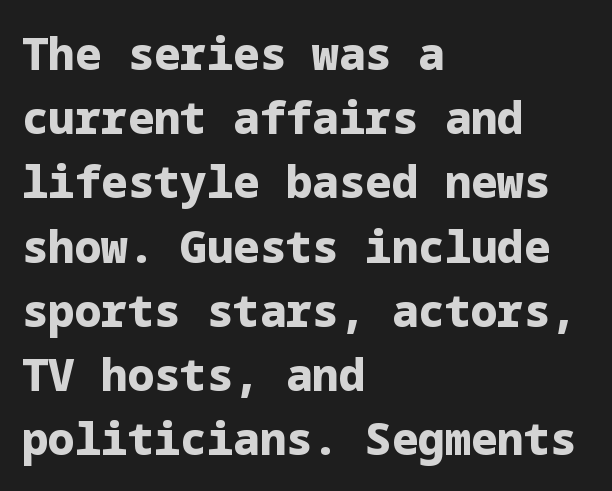
{"serif": "no", "italic": "no", "bold": "yes", "weight": "heavy", "width": "normal", "stroke_contrast": "low", "x_height": "medium", "underline": "no", "align": "left", "line_spacing": "normal", "line_spacing_ratio": 1.46, "letter_spacing": "normal", "letter_spacing_em": 0.0, "glyph_px": 44}
